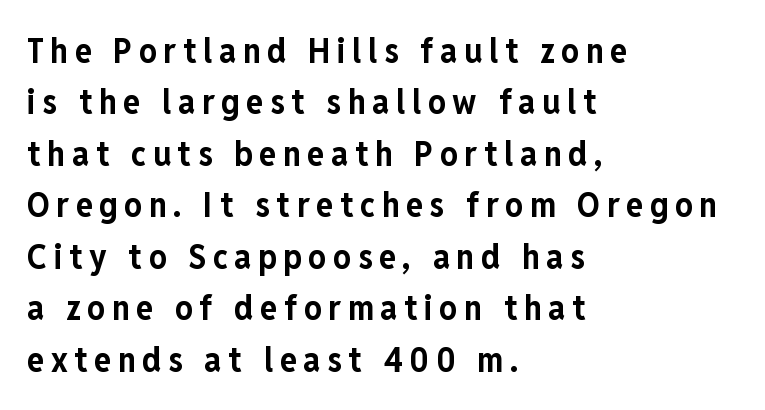
{"serif": "no", "italic": "no", "bold": "yes", "weight": "bold", "width": "condensed", "stroke_contrast": "low", "x_height": "medium", "monospaced": "no", "underline": "no", "align": "left", "line_spacing": "normal", "line_spacing_ratio": 1.47, "glyph_px": 35}
